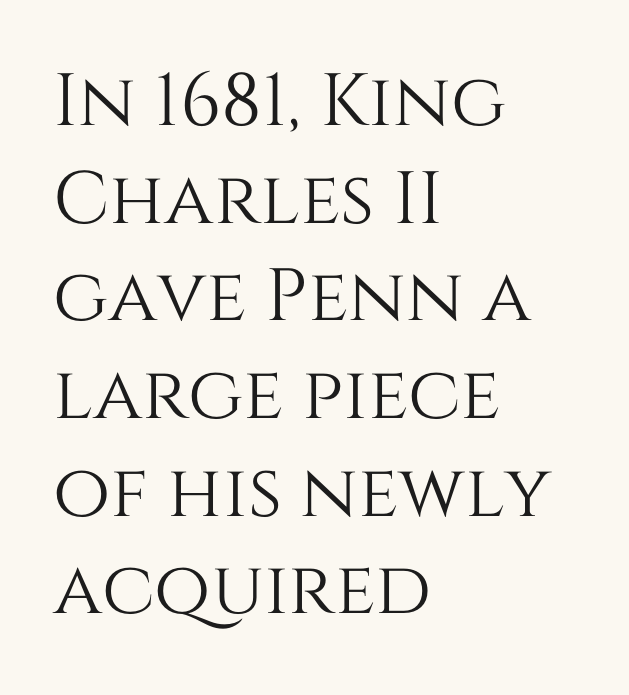
{"italic": "no", "width": "normal", "stroke_contrast": "medium", "x_height": "large", "monospaced": "no", "underline": "no", "align": "left", "line_spacing": "normal", "line_spacing_ratio": 1.32, "letter_spacing": "normal", "letter_spacing_em": 0.0, "glyph_px": 74}
